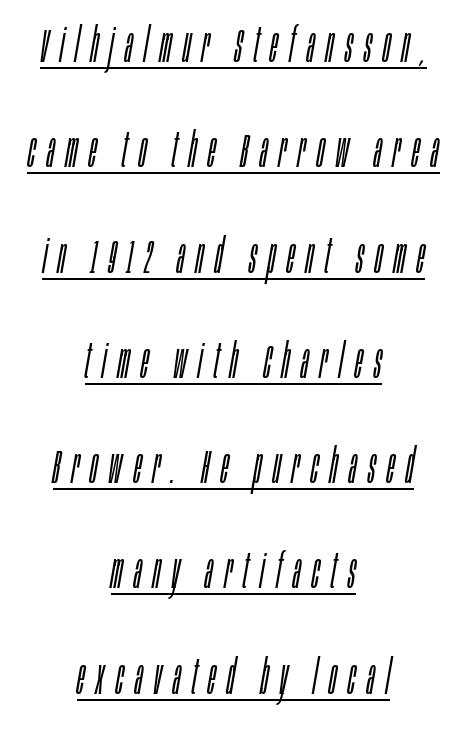
These lines have a slow, spaced-out rhythm from letter to letter. If you drew a line through each stem, it would be angled. The leading is generous, giving the passage an open texture. Teacher's note: observe the equal gaps on both sides — that is centered alignment. The typesetter has applied underlining to the passage shown. Heft: none added — not bold.
